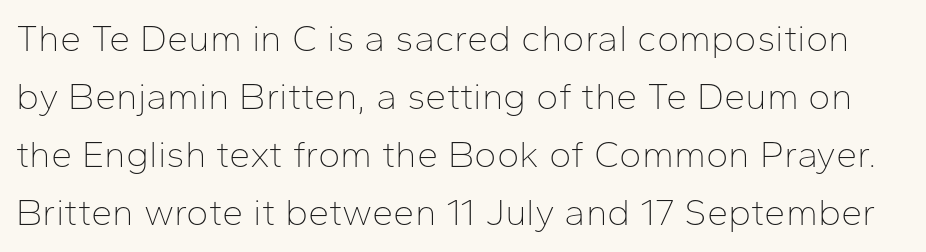
Q: Is the text bold? A: No.
Q: Is the text italic (slanted)? A: No, it is upright.
Q: Is the typeface a serif or a sans-serif typeface? A: Sans-serif.
Q: Is the text underlined? A: No.
Q: Is the spacing between letters normal or unusually wide? A: Normal.
Q: Is the spacing between lines tight, normal or loose? A: Normal.
Q: Width (condensed, normal, or wide)? A: Normal.
Q: Stroke contrast? A: Low.
Q: x-height? A: Medium.
Q: Monospaced? A: No.
